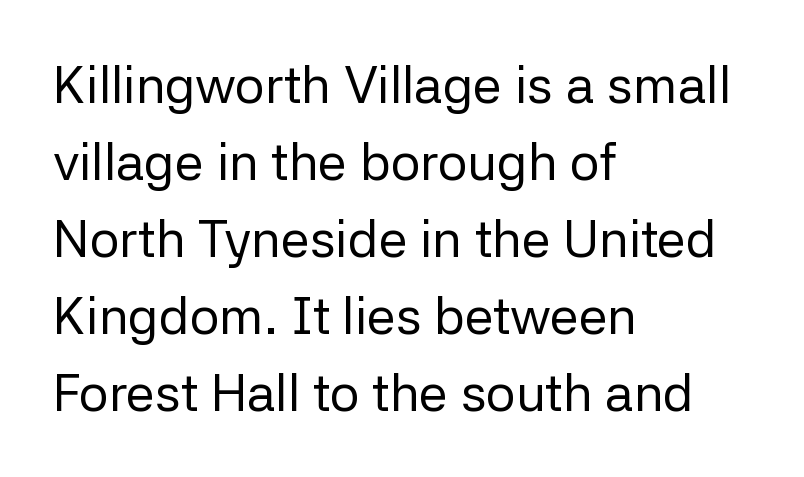
Q: Is the text bold? A: No.
Q: Is the text italic (slanted)? A: No, it is upright.
Q: Is the typeface a serif or a sans-serif typeface? A: Sans-serif.
Q: Is the text underlined? A: No.
Q: How is the paragraph aligned? A: Left-aligned.
Q: Is the spacing between letters normal or unusually wide? A: Normal.
Q: Is the spacing between lines tight, normal or loose? A: Normal.
Q: Width (condensed, normal, or wide)? A: Normal.
Q: Stroke contrast? A: Low.
Q: x-height? A: Medium.
Q: Monospaced? A: No.
